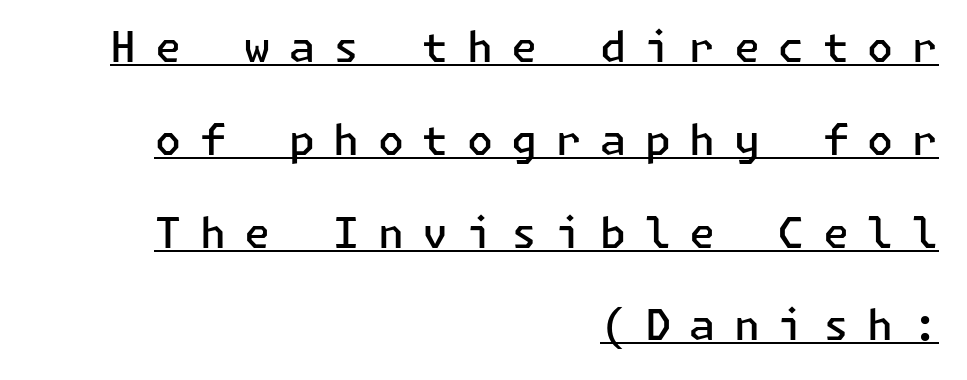
The image shows 42 px semibold sans-serif type, upright; set right-aligned, loose line spacing (2.21x), unusually wide letter spacing (+0.44 em), underlined; low stroke contrast and a medium x-height.
